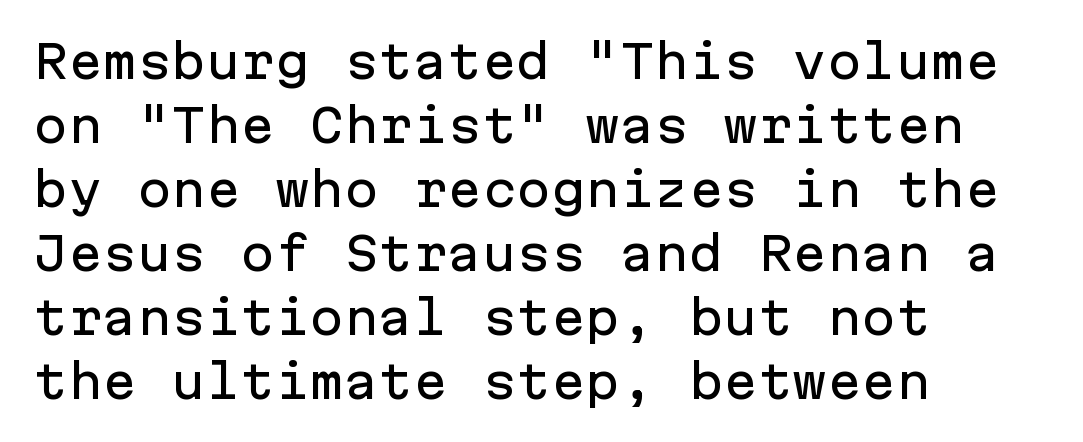
Q: Is the text italic (slanted)? A: No, it is upright.
Q: Is the typeface a serif or a sans-serif typeface? A: Sans-serif.
Q: Is the text underlined? A: No.
Q: How is the paragraph aligned? A: Left-aligned.
Q: Is the spacing between letters normal or unusually wide? A: Normal.
Q: Is the spacing between lines tight, normal or loose? A: Normal.
Q: Width (condensed, normal, or wide)? A: Normal.
Q: Stroke contrast? A: Low.
Q: x-height? A: Medium.
Q: Monospaced? A: Yes.
